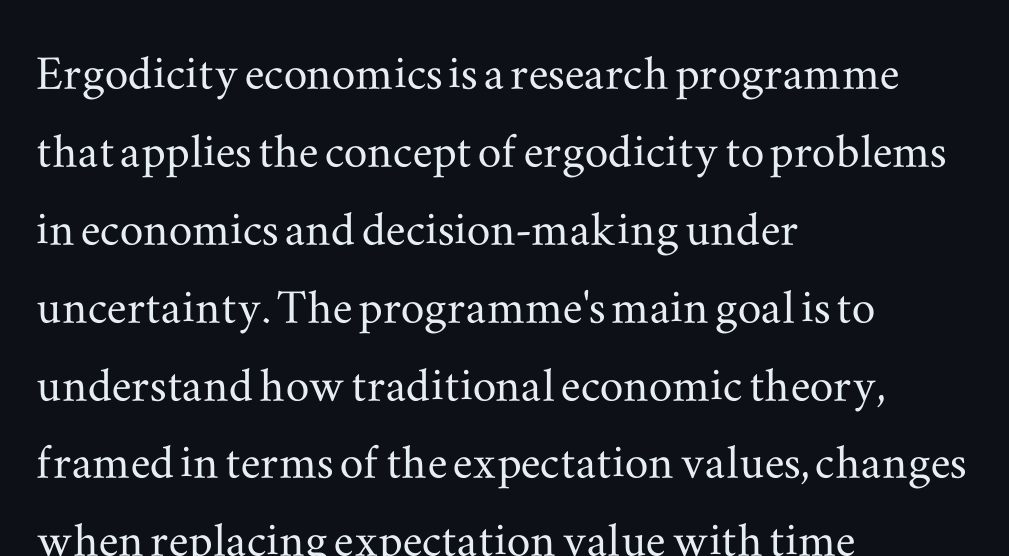
Honestly, the letter spacing is just normal — you wouldn't notice it. The passage shown is typed in a proportional face where columns would drift. This rendering employs a face with finishing strokes, i.e., a serif. Line starts are locked; line ends wander. Horizontal bands of white between lines are of average thickness. Posture: vertical.
